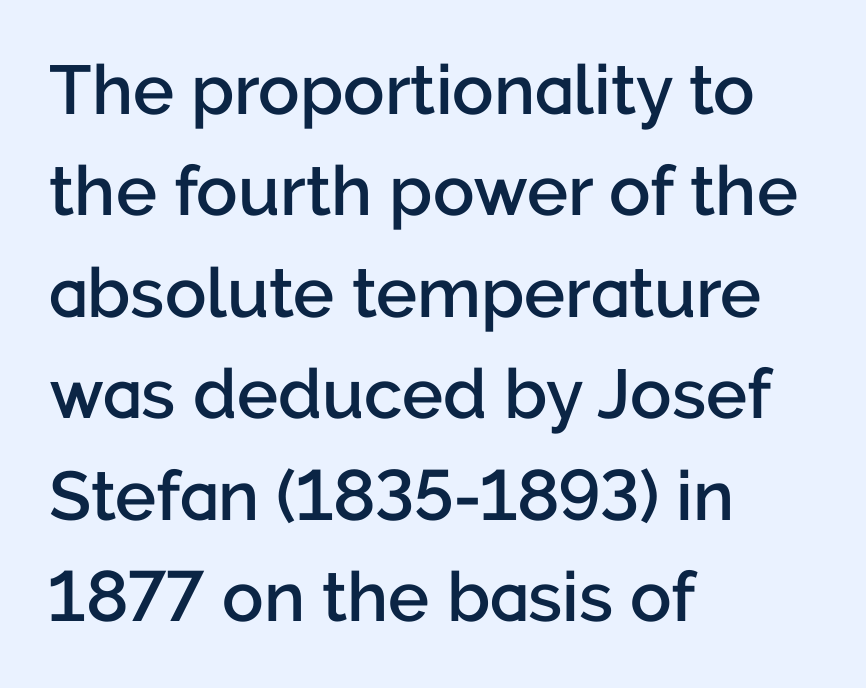
Q: Is the text bold? A: Semi-bold.
Q: Is the text italic (slanted)? A: No, it is upright.
Q: Is the typeface a serif or a sans-serif typeface? A: Sans-serif.
Q: Is the text underlined? A: No.
Q: How is the paragraph aligned? A: Left-aligned.
Q: Is the spacing between letters normal or unusually wide? A: Normal.
Q: Is the spacing between lines tight, normal or loose? A: Normal.
Q: Width (condensed, normal, or wide)? A: Normal.
Q: Stroke contrast? A: Low.
Q: x-height? A: Medium.
Q: Monospaced? A: No.
